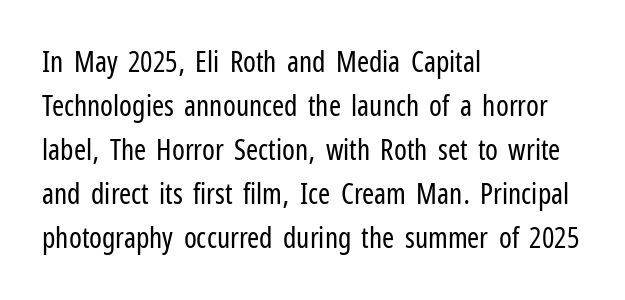
{"serif": "no", "italic": "no", "bold": "no", "weight": "regular", "width": "condensed", "stroke_contrast": "low", "x_height": "medium", "monospaced": "no", "underline": "no", "align": "left", "line_spacing": "normal", "line_spacing_ratio": 1.52, "letter_spacing": "normal", "letter_spacing_em": 0.0, "glyph_px": 29}
